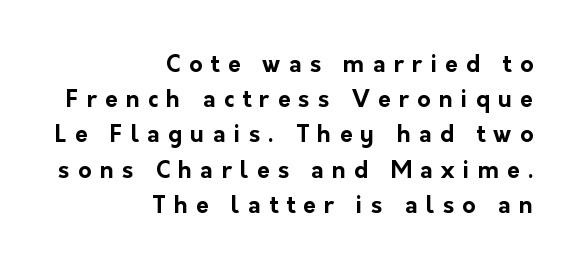
The image shows 23 px bold type, upright; set right-aligned, normal line spacing (1.53x), unusually wide letter spacing (+0.36 em), not underlined.
